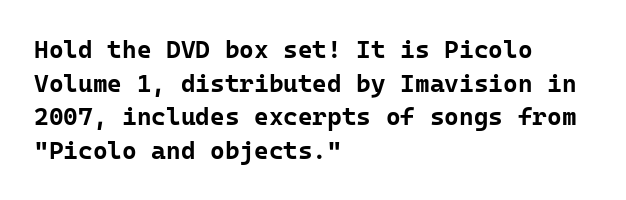
Students, note that the glyphs here touch the page at normal intervals. Chunky letters — that's bold for sure. Descenders are the only things crossing below the line. Notice how the passage keeps a crisp vertical edge on the left only.
